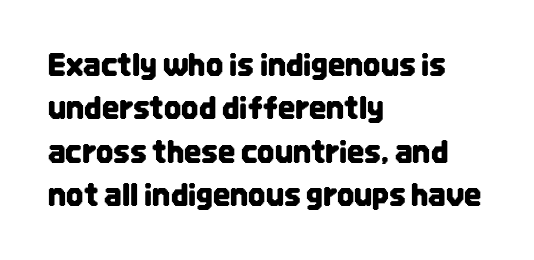
Q: Is the text italic (slanted)? A: No, it is upright.
Q: Is the typeface a serif or a sans-serif typeface? A: Sans-serif.
Q: Is the text underlined? A: No.
Q: How is the paragraph aligned? A: Left-aligned.
Q: Is the spacing between letters normal or unusually wide? A: Normal.
Q: Is the spacing between lines tight, normal or loose? A: Normal.
Q: Width (condensed, normal, or wide)? A: Condensed.
Q: Stroke contrast? A: Low.
Q: x-height? A: Large.
Q: Monospaced? A: No.
